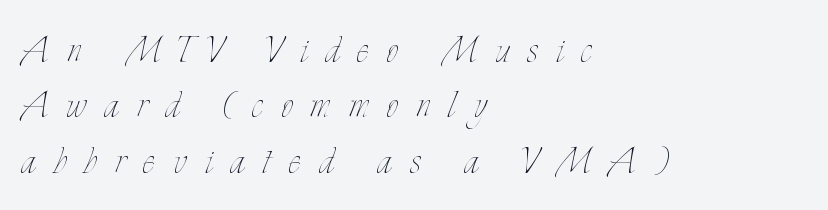
Q: Is the text bold? A: No.
Q: Is the text italic (slanted)? A: Yes.
Q: Is the text underlined? A: No.
Q: How is the paragraph aligned? A: Left-aligned.
Q: Is the spacing between letters normal or unusually wide? A: Unusually wide.
Q: Width (condensed, normal, or wide)? A: Condensed.
Q: Stroke contrast? A: Low.
Q: x-height? A: Small.
Q: Monospaced? A: No.
